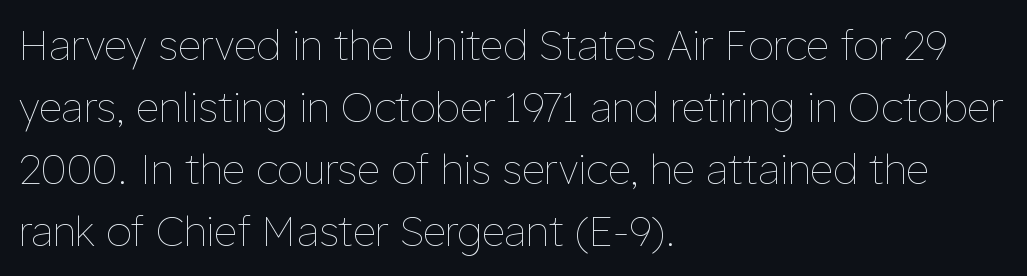
Q: Is the text bold? A: No.
Q: Is the text italic (slanted)? A: No, it is upright.
Q: Is the text underlined? A: No.
Q: How is the paragraph aligned? A: Left-aligned.
Q: Is the spacing between letters normal or unusually wide? A: Normal.
Q: Is the spacing between lines tight, normal or loose? A: Normal.
Q: Width (condensed, normal, or wide)? A: Normal.
Q: Stroke contrast? A: Low.
Q: x-height? A: Medium.
Q: Monospaced? A: No.
